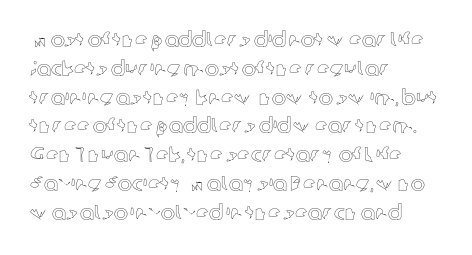
Q: Is the text italic (slanted)? A: No, it is upright.
Q: Is the text underlined? A: No.
Q: How is the paragraph aligned? A: Left-aligned.
Q: Is the spacing between letters normal or unusually wide? A: Normal.
Q: Is the spacing between lines tight, normal or loose? A: Normal.
